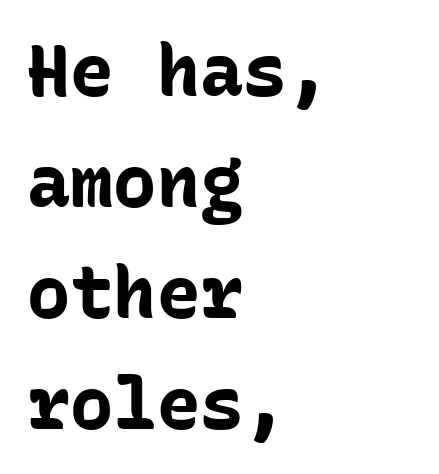
Fixed-width glyphs throughout — classic coding-font behaviour. The area under the type is left untouched. Typographic density is high because the face is bold. The line texture is even and compact thanks to regular tracking.
